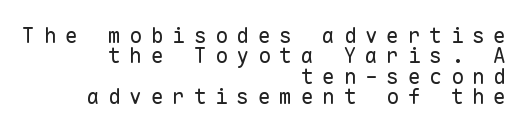
The image shows 21 px text type, upright; set right-aligned, tight line spacing (0.97x), unusually wide letter spacing (+0.42 em), not underlined.
